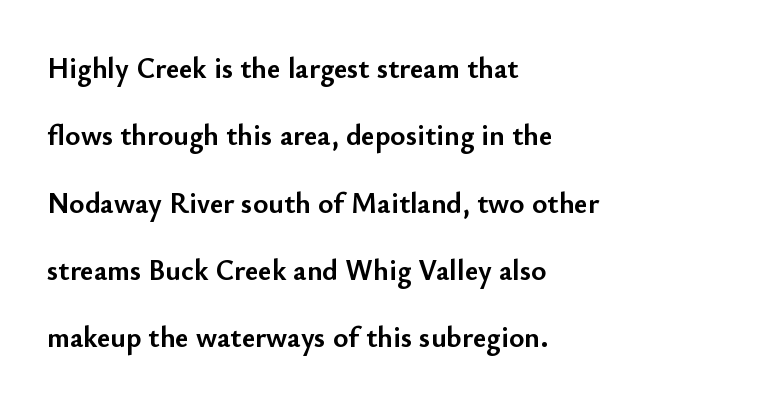
Q: Is the text bold? A: Yes.
Q: Is the text italic (slanted)? A: No, it is upright.
Q: Is the typeface a serif or a sans-serif typeface? A: Sans-serif.
Q: Is the text underlined? A: No.
Q: How is the paragraph aligned? A: Left-aligned.
Q: Is the spacing between letters normal or unusually wide? A: Normal.
Q: Is the spacing between lines tight, normal or loose? A: Loose.
Q: Width (condensed, normal, or wide)? A: Normal.
Q: Stroke contrast? A: Low.
Q: x-height? A: Small.
Q: Monospaced? A: No.
